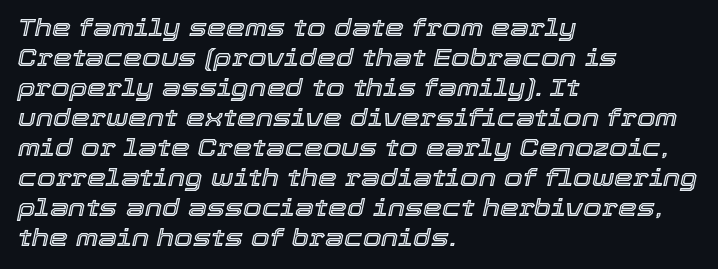
Caption: standard tracking, unaltered. Compared with typical paragraphs, the rows here are spaced about the same. The area under the type is left untouched. The whole block is typeset with a tilt. A classic flush-left, rag-right setting is used for this passage.
